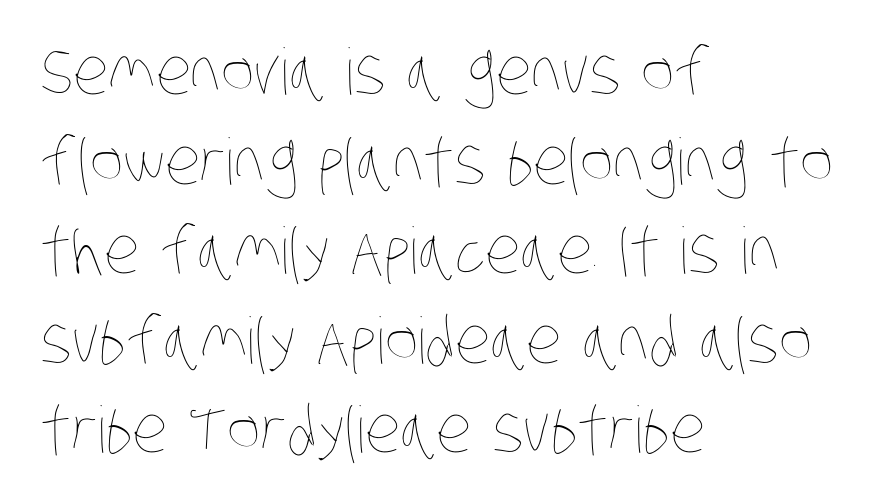
The image shows 64 px thin, condensed type; set left-aligned, normal line spacing (1.4x), normal letter spacing, not underlined; low stroke contrast and a large x-height.
